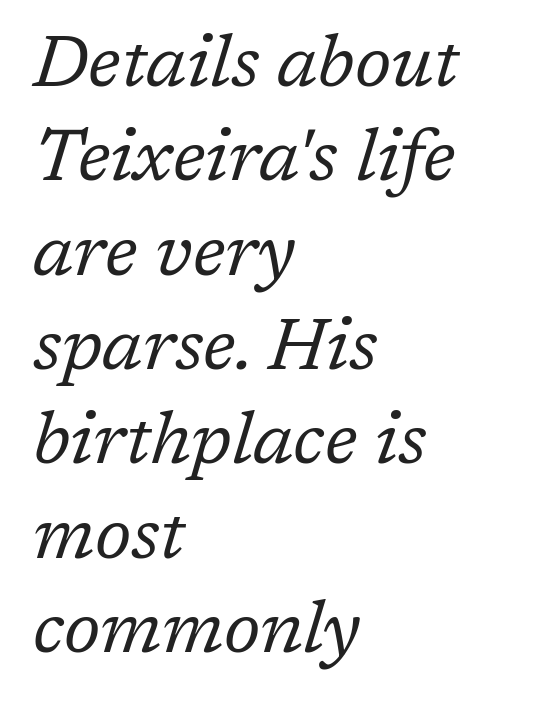
Character widths vary here, with narrow letters taking less room than wide ones. The text block is weighted toward the left margin, trailing off unevenly rightward. Baseline-to-baseline distance is the conventional proportion of letter height. This reads as an unemphasized weight, regular at the heaviest. Check under the words: just untouched page.
